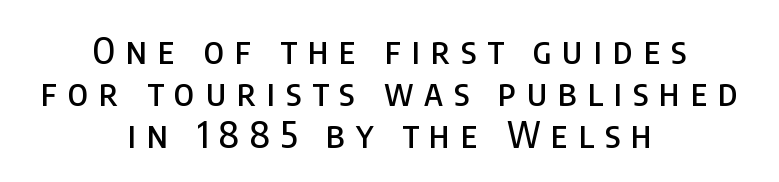
Q: Is the text italic (slanted)? A: No, it is upright.
Q: Is the typeface a serif or a sans-serif typeface? A: Sans-serif.
Q: Is the text underlined? A: No.
Q: How is the paragraph aligned? A: Centered.
Q: Is the spacing between letters normal or unusually wide? A: Unusually wide.
Q: Width (condensed, normal, or wide)? A: Condensed.
Q: Stroke contrast? A: Low.
Q: x-height? A: Large.
Q: Monospaced? A: No.
